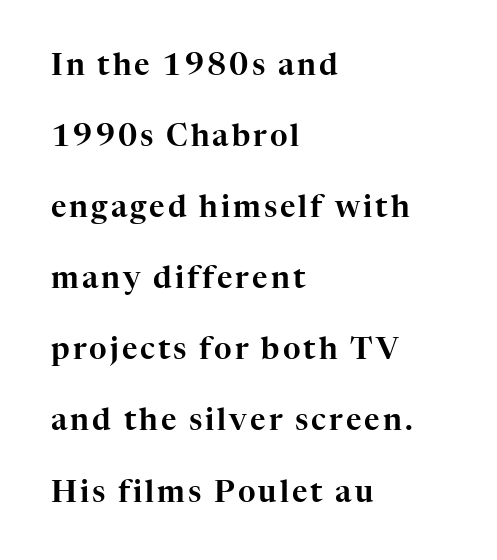
Q: Is the text italic (slanted)? A: No, it is upright.
Q: Is the typeface a serif or a sans-serif typeface? A: Serif.
Q: Is the text underlined? A: No.
Q: How is the paragraph aligned? A: Left-aligned.
Q: Is the spacing between lines tight, normal or loose? A: Loose.
Q: Width (condensed, normal, or wide)? A: Normal.
Q: Stroke contrast? A: High.
Q: x-height? A: Medium.
Q: Monospaced? A: No.
